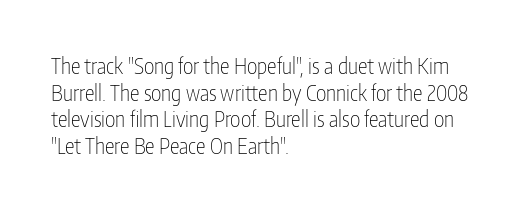
{"italic": "no", "bold": "no", "underline": "no", "align": "left", "line_spacing_ratio": 1.21, "letter_spacing": "normal", "letter_spacing_em": 0.0, "glyph_px": 22}
